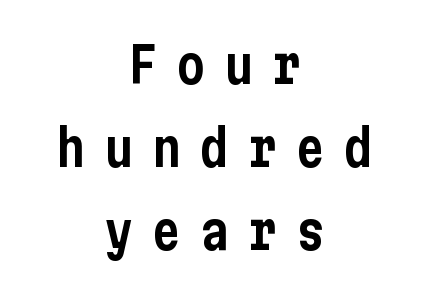
Q: Is the text italic (slanted)? A: No, it is upright.
Q: Is the typeface a serif or a sans-serif typeface? A: Sans-serif.
Q: Is the text underlined? A: No.
Q: How is the paragraph aligned? A: Centered.
Q: Is the spacing between letters normal or unusually wide? A: Unusually wide.
Q: Is the spacing between lines tight, normal or loose? A: Normal.
Q: Width (condensed, normal, or wide)? A: Condensed.
Q: Stroke contrast? A: Low.
Q: x-height? A: Medium.
